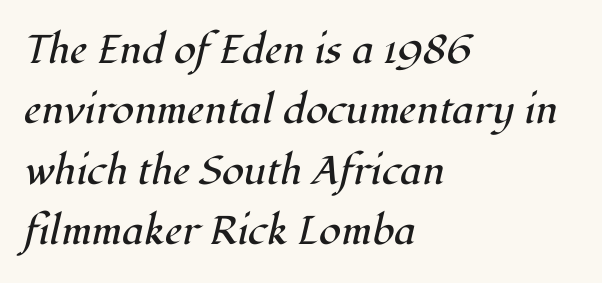
Q: Is the text bold? A: No.
Q: Is the text italic (slanted)? A: Yes, it leans right by about 12 degrees.
Q: Is the typeface a serif or a sans-serif typeface? A: Serif.
Q: Is the text underlined? A: No.
Q: How is the paragraph aligned? A: Left-aligned.
Q: Is the spacing between letters normal or unusually wide? A: Normal.
Q: Is the spacing between lines tight, normal or loose? A: Normal.
Q: Width (condensed, normal, or wide)? A: Normal.
Q: Stroke contrast? A: High.
Q: x-height? A: Medium.
Q: Monospaced? A: No.
